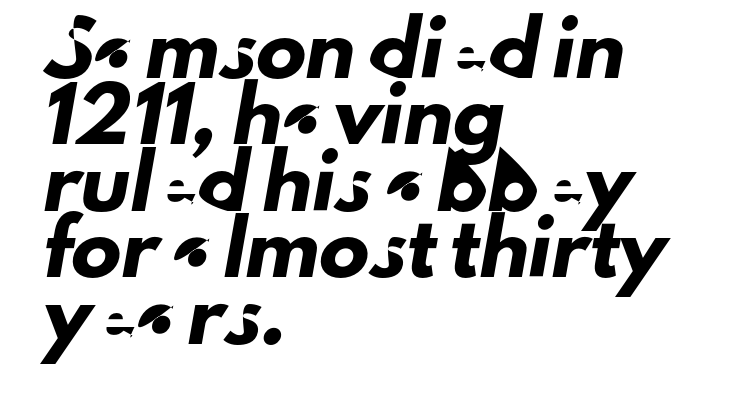
Note: no serifs on the glyphs. The face used here is rendered with its standard letterfit. Just letters on the line, the space beneath them empty. Does the copy run flush right? No — it runs flush left. This sample has the flowing, uneven cadence of proportional lettering. The block of text has a typical density, with ordinary space between rows.
